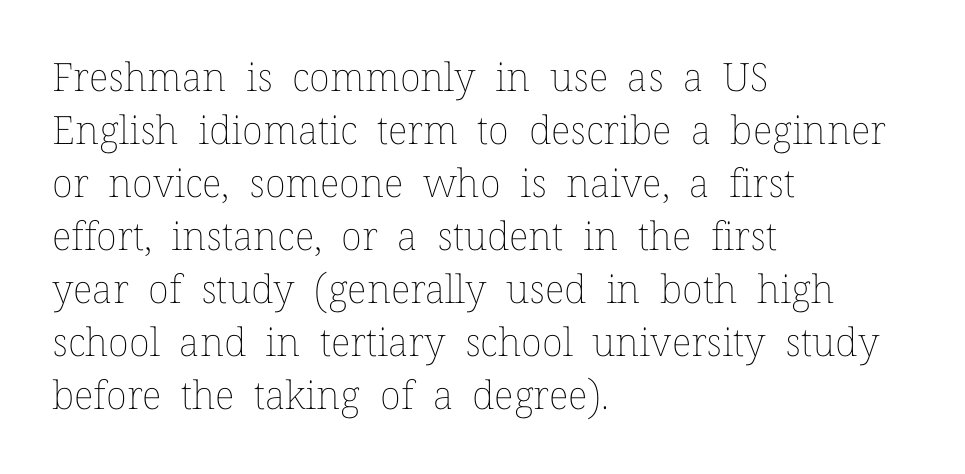
{"italic": "no", "bold": "no", "weight": "thin", "width": "normal", "stroke_contrast": "low", "x_height": "medium", "monospaced": "no", "underline": "no", "align": "left", "line_spacing": "normal", "line_spacing_ratio": 1.36, "letter_spacing": "normal", "letter_spacing_em": 0.0, "glyph_px": 39}
